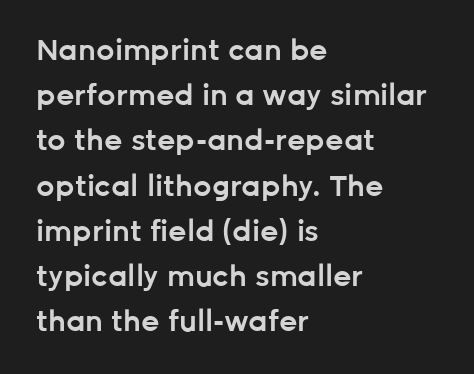
Q: Is the text bold? A: Semi-bold.
Q: Is the text italic (slanted)? A: No, it is upright.
Q: Is the typeface a serif or a sans-serif typeface? A: Sans-serif.
Q: Is the text underlined? A: No.
Q: How is the paragraph aligned? A: Left-aligned.
Q: Is the spacing between letters normal or unusually wide? A: Normal.
Q: Is the spacing between lines tight, normal or loose? A: Normal.
Q: Width (condensed, normal, or wide)? A: Normal.
Q: Stroke contrast? A: Low.
Q: x-height? A: Medium.
Q: Monospaced? A: No.
